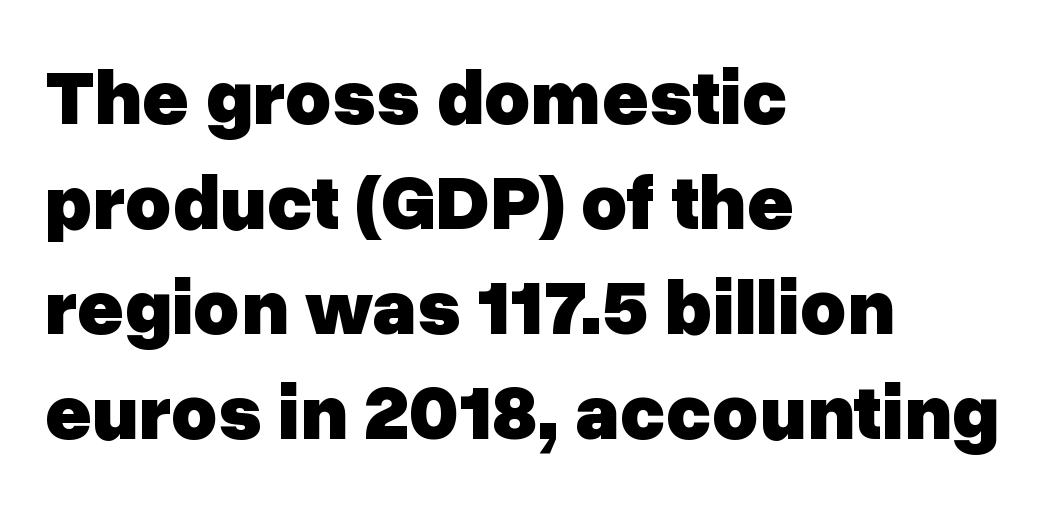
{"serif": "no", "italic": "no", "bold": "yes", "weight": "heavy", "width": "normal", "stroke_contrast": "low", "x_height": "medium", "monospaced": "no", "underline": "no", "align": "left", "line_spacing": "normal", "line_spacing_ratio": 1.33, "letter_spacing": "normal", "letter_spacing_em": 0.0, "glyph_px": 79}
